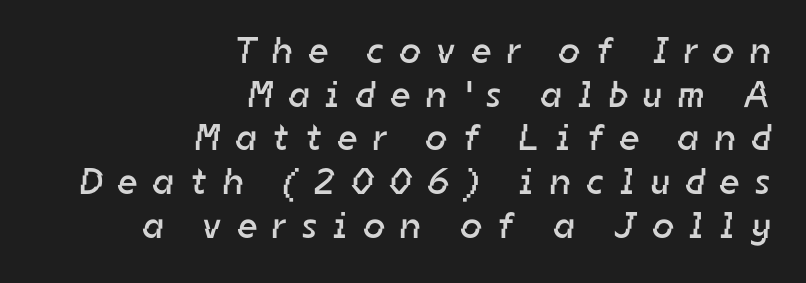
{"serif": "no", "bold": "no", "weight": "regular", "width": "normal", "stroke_contrast": "low", "x_height": "medium", "monospaced": "no", "underline": "no", "align": "right", "line_spacing_ratio": 1.18, "letter_spacing": "wide", "letter_spacing_em": 0.44, "glyph_px": 37}
